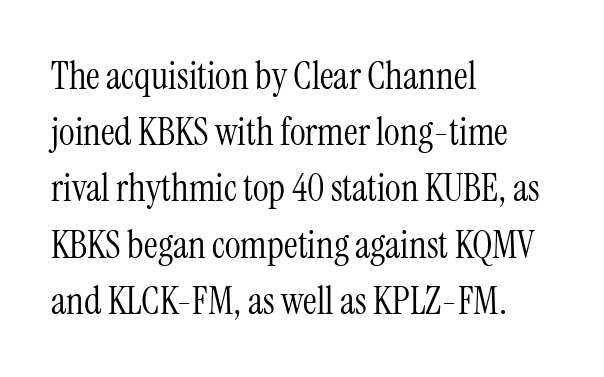
Q: Is the text bold? A: No.
Q: Is the text italic (slanted)? A: No, it is upright.
Q: Is the typeface a serif or a sans-serif typeface? A: Serif.
Q: Is the text underlined? A: No.
Q: How is the paragraph aligned? A: Left-aligned.
Q: Is the spacing between letters normal or unusually wide? A: Normal.
Q: Is the spacing between lines tight, normal or loose? A: Normal.
Q: Width (condensed, normal, or wide)? A: Condensed.
Q: Stroke contrast? A: Medium.
Q: x-height? A: Medium.
Q: Monospaced? A: No.
